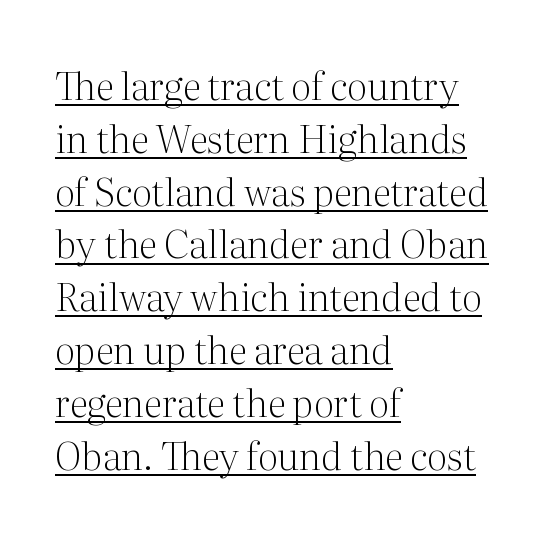
The image shows 38 px light serif type, upright; set left-aligned, normal line spacing (1.39x), normal letter spacing, underlined; medium stroke contrast and a medium x-height.
